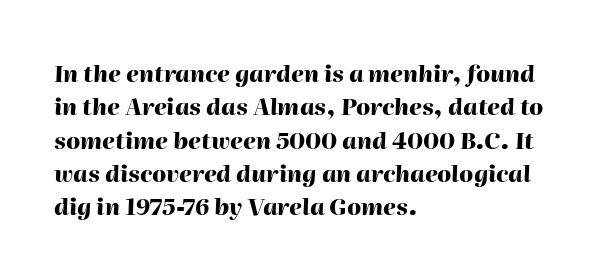
Q: Is the text bold? A: Yes.
Q: Is the text italic (slanted)? A: Yes, it leans right by about 2 degrees.
Q: Is the text underlined? A: No.
Q: How is the paragraph aligned? A: Left-aligned.
Q: Is the spacing between letters normal or unusually wide? A: Normal.
Q: Is the spacing between lines tight, normal or loose? A: Normal.
